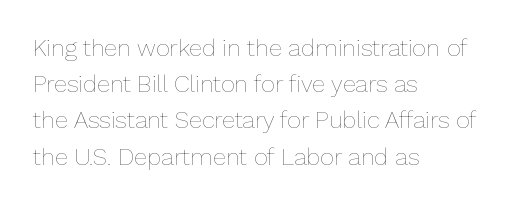
Default kerning and tracking; the words read as compact shapes. Tall strokes in this sample are plumb rather than angled. This rendering uses left alignment, leaving the right contour irregular. Students, observe: this is what conventionally led text looks like. Each stroke keeps to a modest, everyday thickness or less. Honestly, there is no underline to notice here at all.
